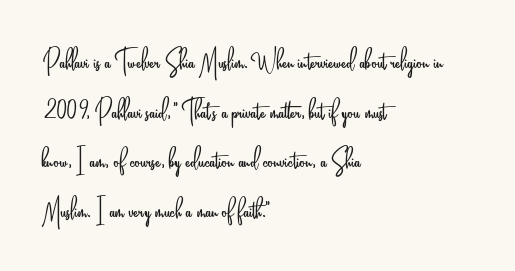
The image shows 35 px light, condensed sans-serif type; set left-aligned, normal line spacing (1.42x), normal letter spacing, not underlined; low stroke contrast and a small x-height.
